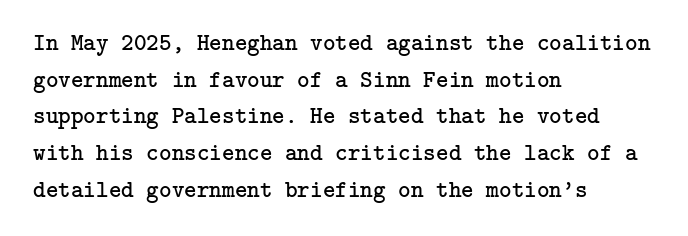
The image shows 24 px text type, upright; set left-aligned, normal line spacing (1.53x), normal letter spacing, not underlined.
